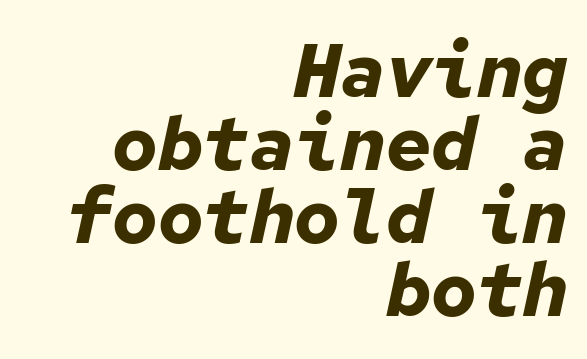
{"italic": "yes", "lean": "right", "slant_degrees": 12, "bold": "yes", "weight": "bold", "width": "normal", "stroke_contrast": "low", "x_height": "medium", "monospaced": "yes", "underline": "no", "align": "right", "line_spacing": "tight", "line_spacing_ratio": 0.96, "letter_spacing": "normal", "letter_spacing_em": 0.0, "glyph_px": 76}
